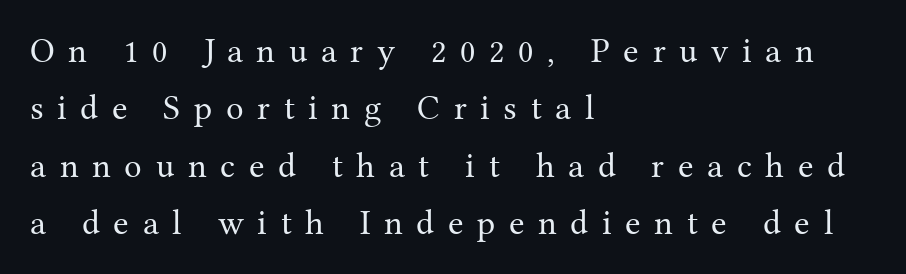
The image shows 35 px regular-weight serif type, upright; set left-aligned, normal line spacing (1.64x), unusually wide letter spacing (+0.39 em), not underlined; medium stroke contrast and a medium x-height.
